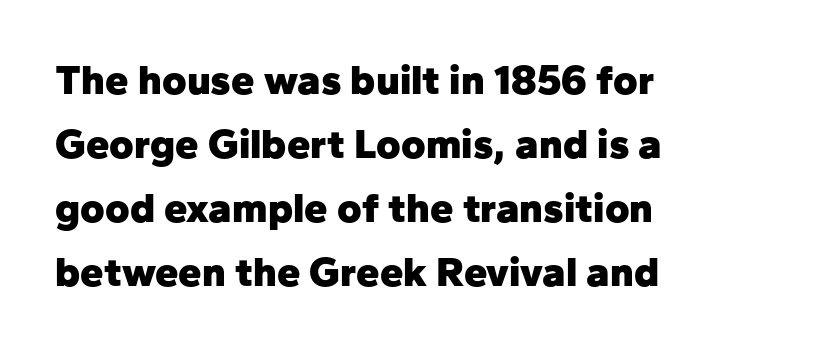
Q: Is the text bold? A: Yes.
Q: Is the text italic (slanted)? A: No, it is upright.
Q: Is the typeface a serif or a sans-serif typeface? A: Sans-serif.
Q: Is the text underlined? A: No.
Q: How is the paragraph aligned? A: Left-aligned.
Q: Is the spacing between letters normal or unusually wide? A: Normal.
Q: Is the spacing between lines tight, normal or loose? A: Normal.
Q: Width (condensed, normal, or wide)? A: Normal.
Q: Stroke contrast? A: Low.
Q: x-height? A: Medium.
Q: Monospaced? A: No.
